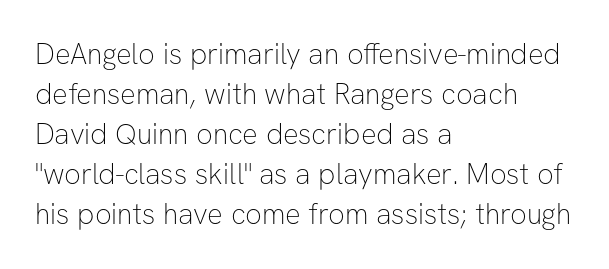
Q: Is the text bold? A: No.
Q: Is the text italic (slanted)? A: No, it is upright.
Q: Is the typeface a serif or a sans-serif typeface? A: Sans-serif.
Q: Is the text underlined? A: No.
Q: How is the paragraph aligned? A: Left-aligned.
Q: Is the spacing between letters normal or unusually wide? A: Normal.
Q: Is the spacing between lines tight, normal or loose? A: Normal.
Q: Width (condensed, normal, or wide)? A: Normal.
Q: Stroke contrast? A: Low.
Q: x-height? A: Medium.
Q: Monospaced? A: No.
